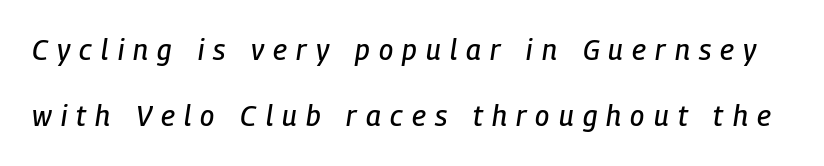
Q: Is the text italic (slanted)? A: Yes, it leans right by about 9 degrees.
Q: Is the text underlined? A: No.
Q: Is the spacing between letters normal or unusually wide? A: Unusually wide.
Q: Is the spacing between lines tight, normal or loose? A: Loose.
Q: Width (condensed, normal, or wide)? A: Condensed.
Q: Stroke contrast? A: Low.
Q: x-height? A: Medium.
Q: Monospaced? A: No.
